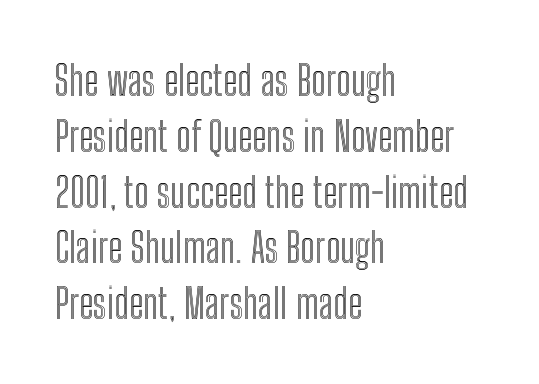
Q: Is the text italic (slanted)? A: No, it is upright.
Q: Is the text underlined? A: No.
Q: How is the paragraph aligned? A: Left-aligned.
Q: Is the spacing between letters normal or unusually wide? A: Normal.
Q: Is the spacing between lines tight, normal or loose? A: Normal.
Q: Width (condensed, normal, or wide)? A: Condensed.
Q: x-height? A: Medium.
Q: Monospaced? A: No.
